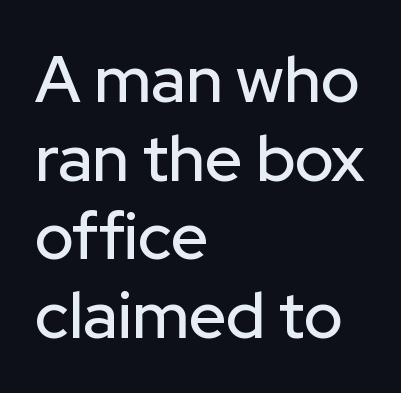
Q: Is the text italic (slanted)? A: No, it is upright.
Q: Is the typeface a serif or a sans-serif typeface? A: Sans-serif.
Q: Is the text underlined? A: No.
Q: How is the paragraph aligned? A: Left-aligned.
Q: Is the spacing between letters normal or unusually wide? A: Normal.
Q: Width (condensed, normal, or wide)? A: Normal.
Q: Stroke contrast? A: Low.
Q: x-height? A: Medium.
Q: Monospaced? A: No.
